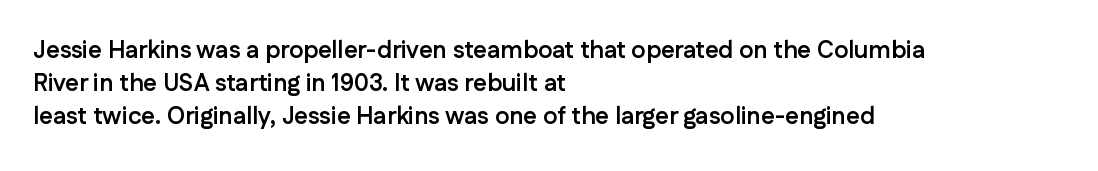
{"italic": "no", "bold": "yes", "underline": "no", "align": "left", "line_spacing": "normal", "line_spacing_ratio": 1.37, "letter_spacing": "normal", "letter_spacing_em": 0.0, "glyph_px": 24}
